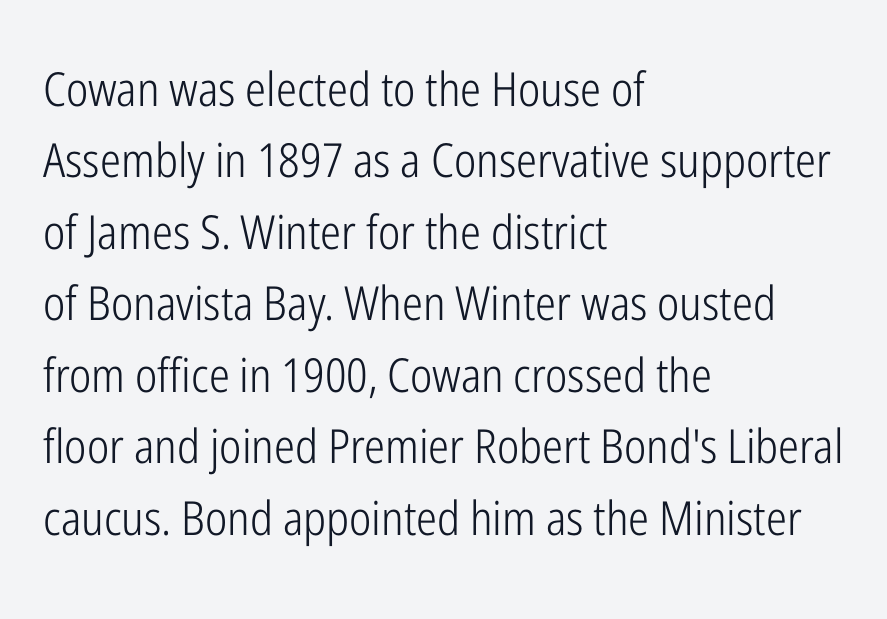
The typeface has the unassuming heft of standard copy or less. Font category for this specimen: sans-serif. Posture: straight, roman, zero tilt. Is there much room between lines? A standard amount, neither cramped nor airy. This sample is left-justified, so line endings fall wherever the words run out. Only glyphs here, with clear space below each row.
